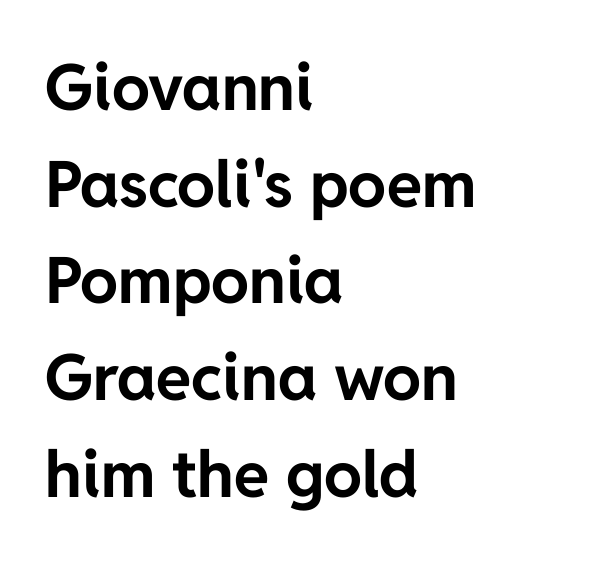
Which margin do the lines hug? The left one — the right edge is uneven. This rendering features lettering with no underline. Do the characters align in a grid? No, the font is proportional. The face used here has the dense, thick strokes of a bold.
